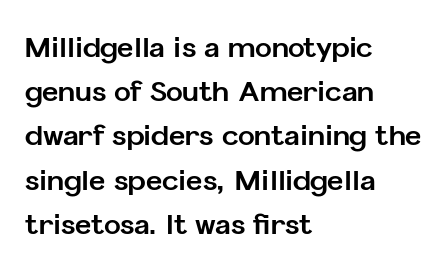
The image shows 28 px bold sans-serif type, upright; set left-aligned, normal line spacing (1.58x), normal letter spacing, not underlined; low stroke contrast and a medium x-height.
